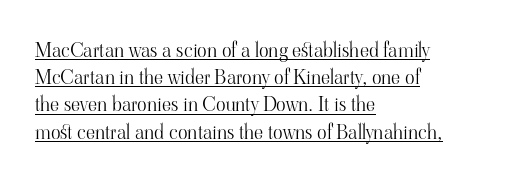
{"italic": "no", "bold": "no", "underline": "yes", "align": "left", "line_spacing": "normal", "line_spacing_ratio": 1.36, "letter_spacing": "normal", "letter_spacing_em": 0.0, "glyph_px": 20}
